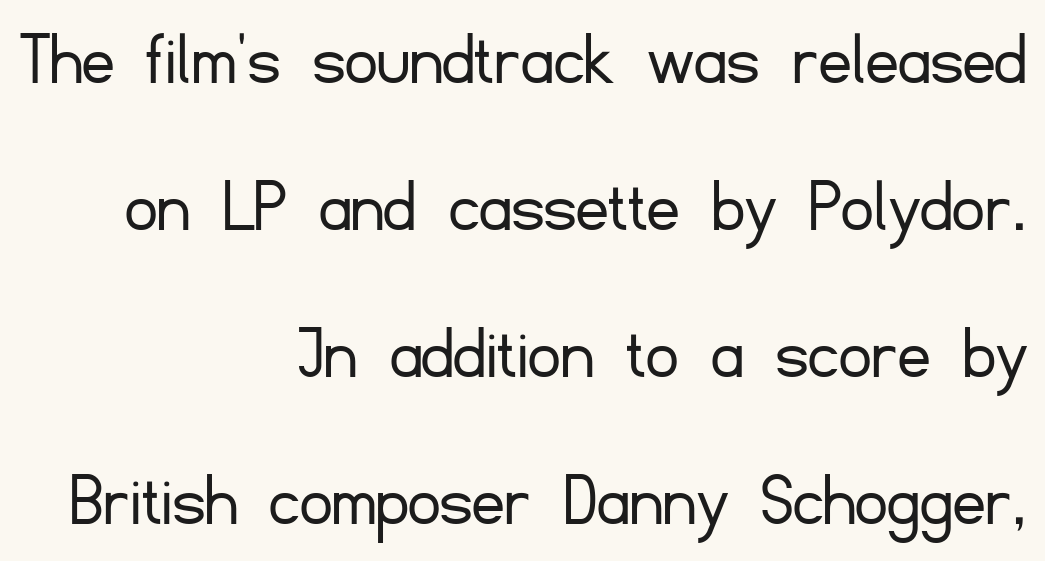
The compositor pushed each line to the right boundary. Unmarked baselines from the first word to the last. You could not count columns in this text — the font is proportionally spaced. This is sans-serif lettering, the kind often seen on screens and signage. No italicization has been applied; the sample stays upright.
